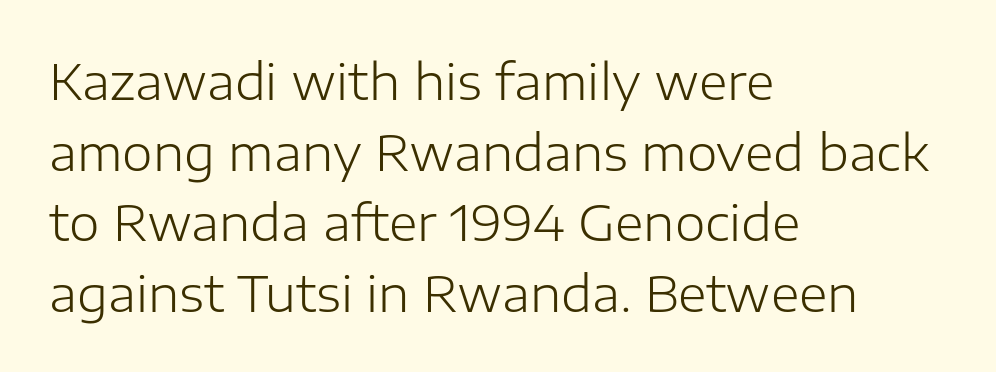
The ragged edge is on the right, which tells us the setting is flush left. On a weight scale, this lands at 450 or below. Nope, not italic — everything's standing straight. Think of a printed novel: that variable character pitch is what you see here. No extra tracking has been applied to these lines.
